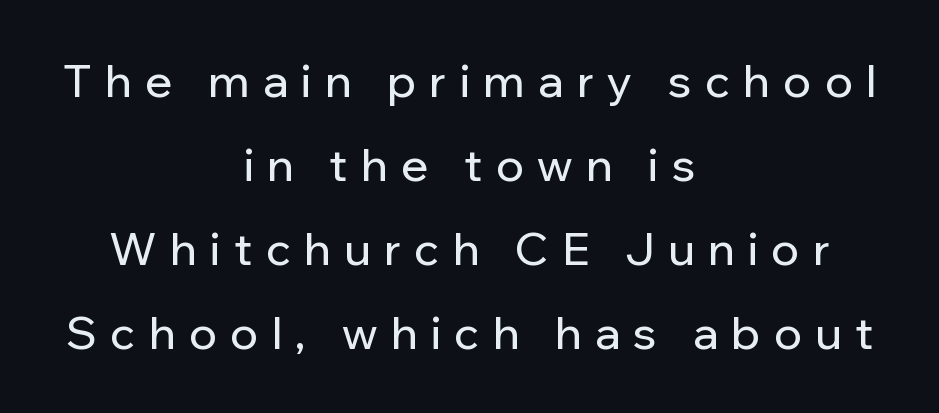
{"serif": "no", "italic": "no", "width": "normal", "stroke_contrast": "low", "x_height": "medium", "monospaced": "no", "underline": "no", "align": "center", "line_spacing_ratio": 1.87, "letter_spacing": "wide", "letter_spacing_em": 0.3, "glyph_px": 45}
